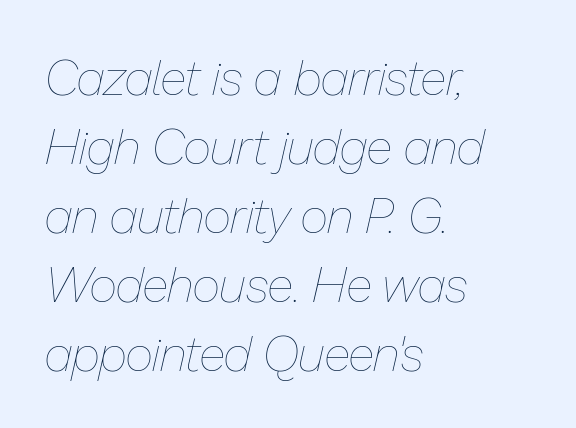
The image shows 49 px thin type, italic (leaning right); set left-aligned, normal line spacing (1.41x), normal letter spacing, not underlined; low stroke contrast and a medium x-height.
